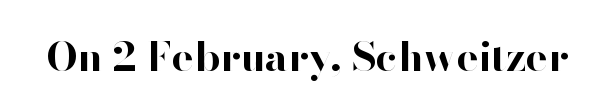
{"serif": "no", "italic": "no", "bold": "yes", "weight": "bold", "width": "normal", "stroke_contrast": "high", "x_height": "small", "monospaced": "no", "underline": "no", "letter_spacing": "normal", "letter_spacing_em": 0.0, "glyph_px": 41}
